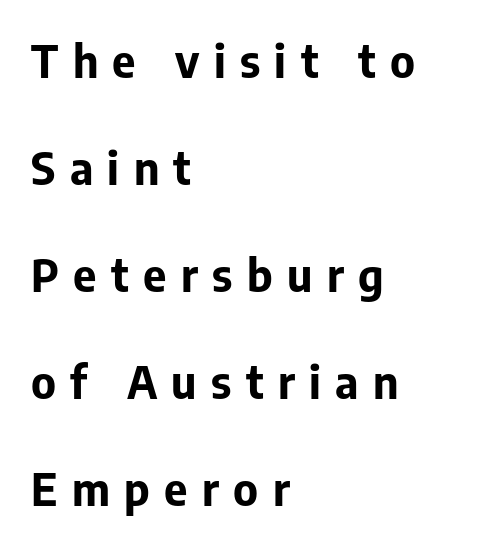
The image shows 45 px bold sans-serif type, upright; set left-aligned, loose line spacing (2.38x), unusually wide letter spacing (+0.32 em), not underlined; low stroke contrast and a medium x-height.
